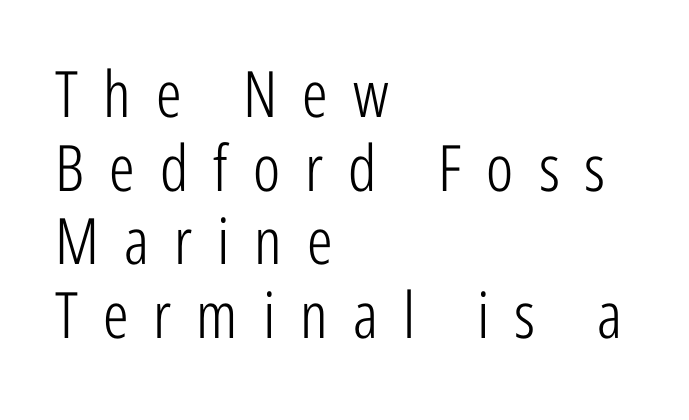
The image shows 64 px light, condensed sans-serif type, upright; set left-aligned, tight line spacing (1.15x), unusually wide letter spacing (+0.39 em), not underlined; low stroke contrast and a medium x-height.
